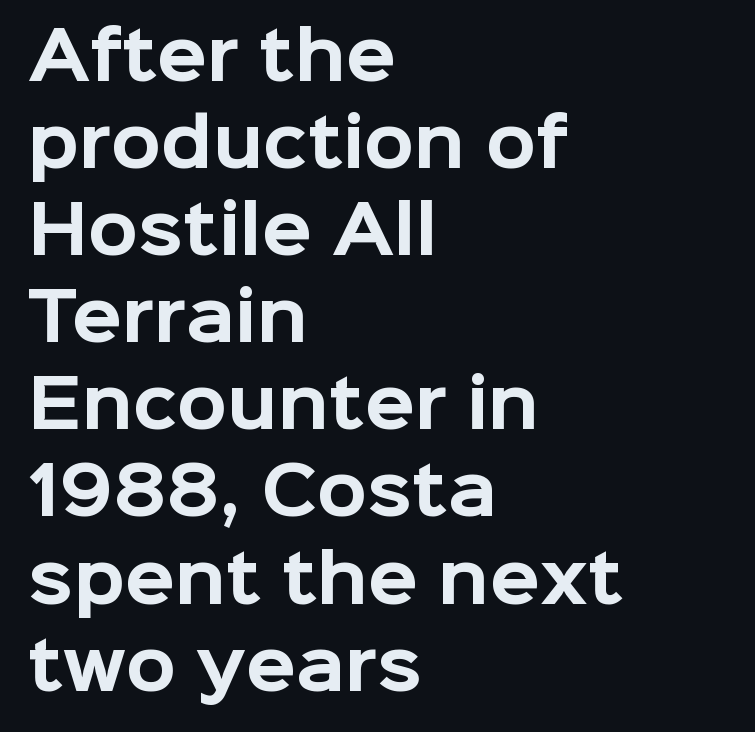
{"serif": "no", "italic": "no", "bold": "yes", "weight": "bold", "width": "normal", "stroke_contrast": "low", "x_height": "medium", "monospaced": "no", "underline": "no", "align": "left", "line_spacing": "normal", "line_spacing_ratio": 1.34, "letter_spacing": "normal", "letter_spacing_em": 0.0, "glyph_px": 65}
